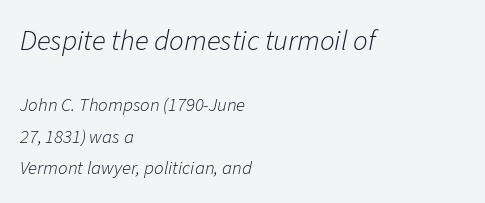
{"italic": "yes", "lean": "right", "slant_degrees": 11, "bold": "no", "weight": "light", "width": "normal", "stroke_contrast": "low", "x_height": "medium", "monospaced": "no", "underline": "no", "align": "left", "line_spacing": "normal", "line_spacing_ratio": 1.66, "letter_spacing": "normal", "letter_spacing_em": 0.0, "larger_block": "first", "size_ratio": 1.53, "glyph_px": 29}
